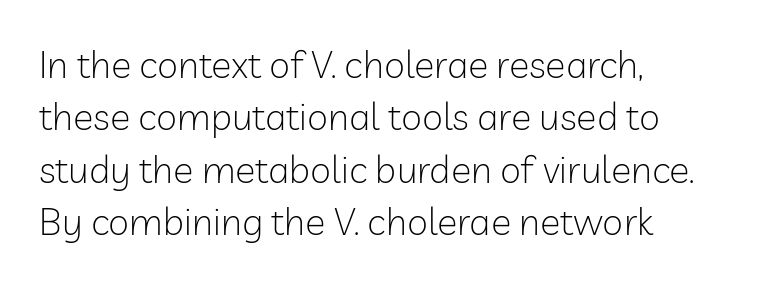
Does the copy run flush right? No — it runs flush left. The type sits square on the baseline with zero lean. Letter spacing: default. Just letters on the line, the space beneath them empty.
